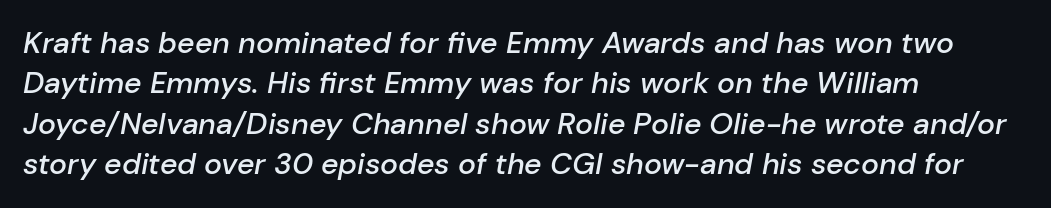
The strokes are fattened partway — semibold, not bold. The type is set solid horizontally, with unmodified tracking. Do the characters align in a grid? No, the font is proportional. The designer left line spacing at the default.
